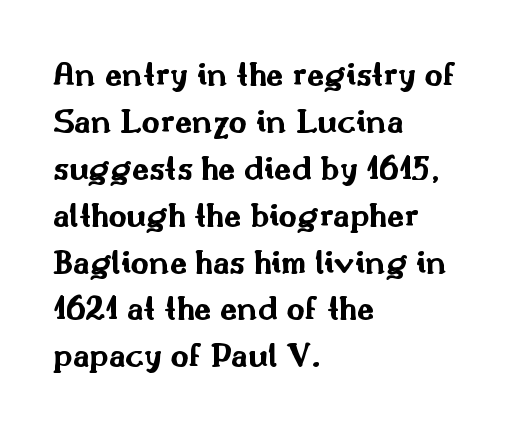
Q: Is the text bold? A: Yes.
Q: Is the text italic (slanted)? A: No, it is upright.
Q: Is the typeface a serif or a sans-serif typeface? A: Sans-serif.
Q: Is the text underlined? A: No.
Q: How is the paragraph aligned? A: Left-aligned.
Q: Is the spacing between letters normal or unusually wide? A: Normal.
Q: Is the spacing between lines tight, normal or loose? A: Normal.
Q: Width (condensed, normal, or wide)? A: Wide.
Q: Stroke contrast? A: Medium.
Q: x-height? A: Small.
Q: Monospaced? A: No.
